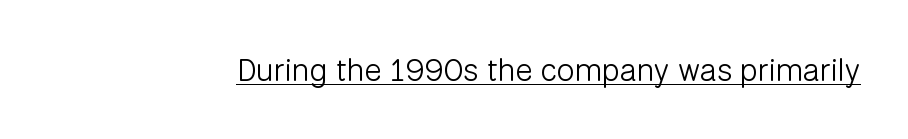
{"serif": "no", "italic": "no", "bold": "no", "weight": "light", "width": "normal", "stroke_contrast": "low", "x_height": "medium", "monospaced": "no", "underline": "yes", "letter_spacing": "normal", "letter_spacing_em": 0.0, "glyph_px": 32}
